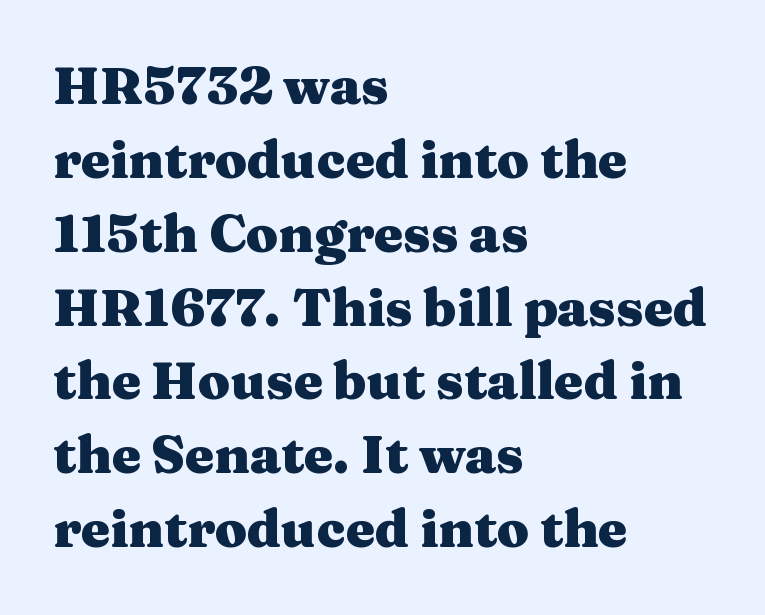
{"serif": "yes", "italic": "no", "bold": "yes", "weight": "heavy", "width": "wide", "stroke_contrast": "medium", "x_height": "medium", "monospaced": "no", "underline": "no", "align": "left", "line_spacing": "normal", "line_spacing_ratio": 1.42, "letter_spacing": "normal", "letter_spacing_em": 0.0, "glyph_px": 52}
